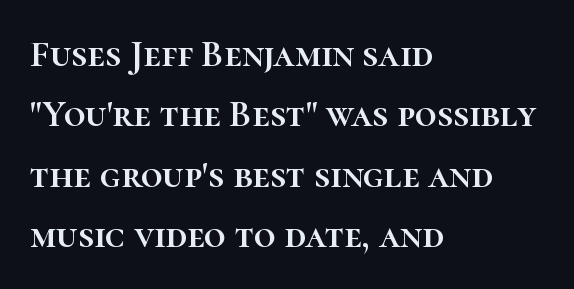
Q: Is the text italic (slanted)? A: No, it is upright.
Q: Is the text underlined? A: No.
Q: How is the paragraph aligned? A: Left-aligned.
Q: Is the spacing between letters normal or unusually wide? A: Normal.
Q: Is the spacing between lines tight, normal or loose? A: Normal.
Q: Width (condensed, normal, or wide)? A: Normal.
Q: Stroke contrast? A: High.
Q: x-height? A: Medium.
Q: Monospaced? A: No.
